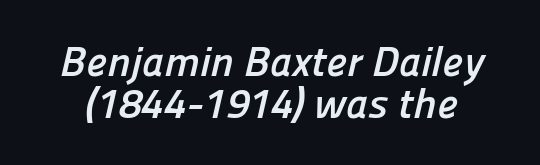
The typeface chosen for these lines omits serifs. The characters look thick and weighty, a clear bold. Whoever set this chose condensed vertical rhythm over breathing room. Glyph-to-glyph distance matches everyday printed text. The passage shown is typed in a proportional face where columns would drift.
